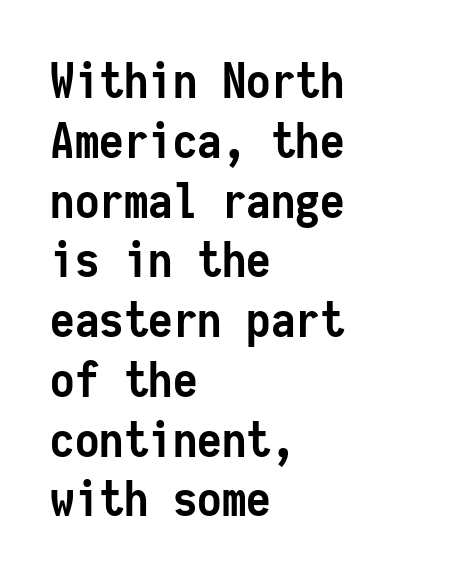
{"serif": "no", "italic": "no", "bold": "yes", "weight": "semibold", "width": "condensed", "stroke_contrast": "low", "x_height": "medium", "monospaced": "yes", "underline": "no", "align": "left", "line_spacing_ratio": 1.22, "letter_spacing": "normal", "letter_spacing_em": 0.0, "glyph_px": 49}
